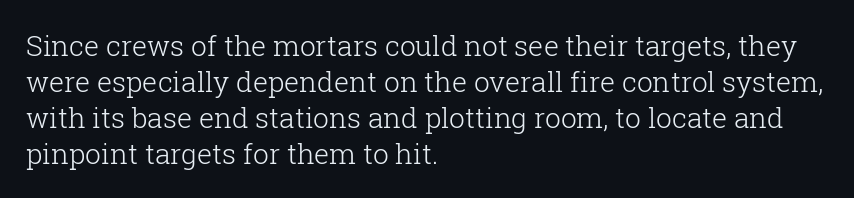
Q: Is the text bold? A: No.
Q: Is the text italic (slanted)? A: No, it is upright.
Q: Is the typeface a serif or a sans-serif typeface? A: Serif.
Q: Is the text underlined? A: No.
Q: How is the paragraph aligned? A: Left-aligned.
Q: Is the spacing between letters normal or unusually wide? A: Normal.
Q: Is the spacing between lines tight, normal or loose? A: Normal.
Q: Width (condensed, normal, or wide)? A: Normal.
Q: Stroke contrast? A: Low.
Q: x-height? A: Medium.
Q: Monospaced? A: No.
